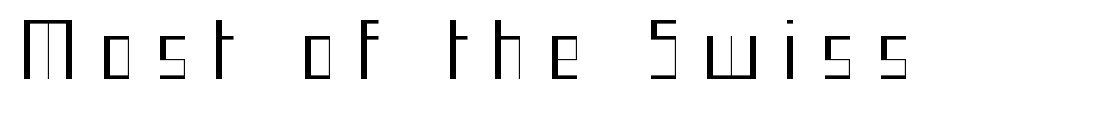
There is plenty of visible air inserted between adjacent glyphs. The typeface has the unassuming heft of standard copy or less. The font's upright variant was chosen for this text. Here the designer chose a conventional face with non-uniform glyph widths.
